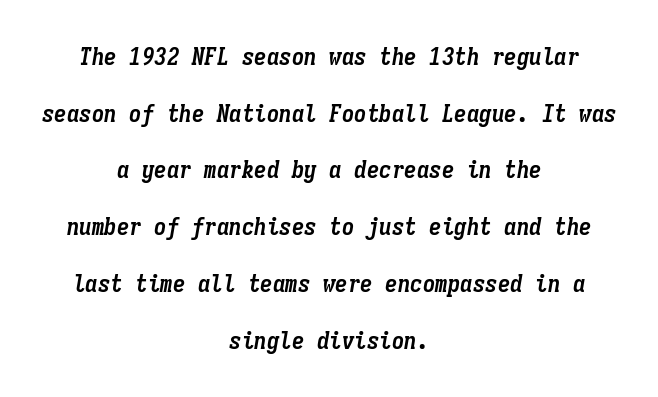
The image shows 25 px bold type, italic (leaning right); set centered, loose line spacing (2.27x), normal letter spacing, not underlined.
